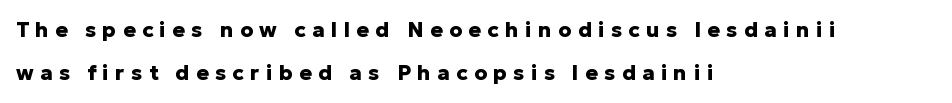
{"italic": "no", "bold": "yes", "underline": "no", "align": "left", "line_spacing": "loose", "line_spacing_ratio": 2.05, "letter_spacing": "wide", "letter_spacing_em": 0.3, "glyph_px": 21}
